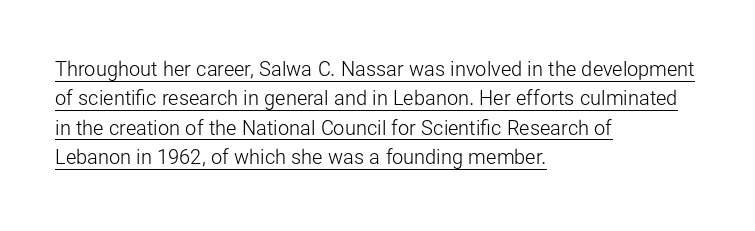
Q: Is the text bold? A: No.
Q: Is the text italic (slanted)? A: No, it is upright.
Q: Is the text underlined? A: Yes.
Q: How is the paragraph aligned? A: Left-aligned.
Q: Is the spacing between letters normal or unusually wide? A: Normal.
Q: Is the spacing between lines tight, normal or loose? A: Normal.
